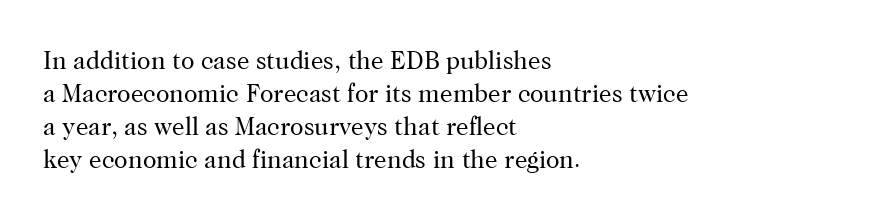
The image shows 25 px text type, upright; set left-aligned, normal line spacing (1.32x), normal letter spacing, not underlined.
